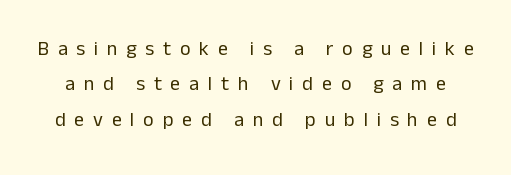
Q: Is the text bold? A: No.
Q: Is the text italic (slanted)? A: No, it is upright.
Q: Is the text underlined? A: No.
Q: Is the spacing between letters normal or unusually wide? A: Unusually wide.
